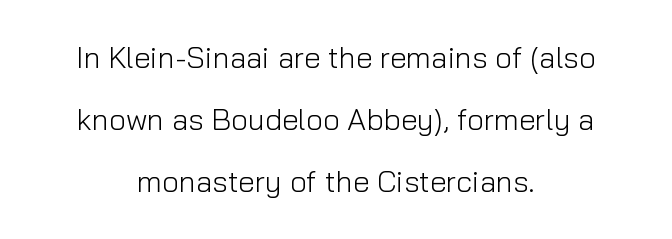
Q: Is the text bold? A: No.
Q: Is the text italic (slanted)? A: No, it is upright.
Q: Is the typeface a serif or a sans-serif typeface? A: Sans-serif.
Q: Is the text underlined? A: No.
Q: How is the paragraph aligned? A: Centered.
Q: Is the spacing between letters normal or unusually wide? A: Normal.
Q: Is the spacing between lines tight, normal or loose? A: Loose.
Q: Width (condensed, normal, or wide)? A: Normal.
Q: Stroke contrast? A: Low.
Q: x-height? A: Medium.
Q: Monospaced? A: No.
